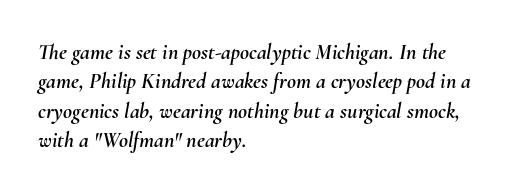
Is the block centered? No — it sits flush against the left margin. If you drew a line through each stem, it would be angled. Rule under the text: the space is simply empty. Leading matches the norm, producing a regular column. Is the letter spacing exaggerated? No — it looks like the ordinary default.
